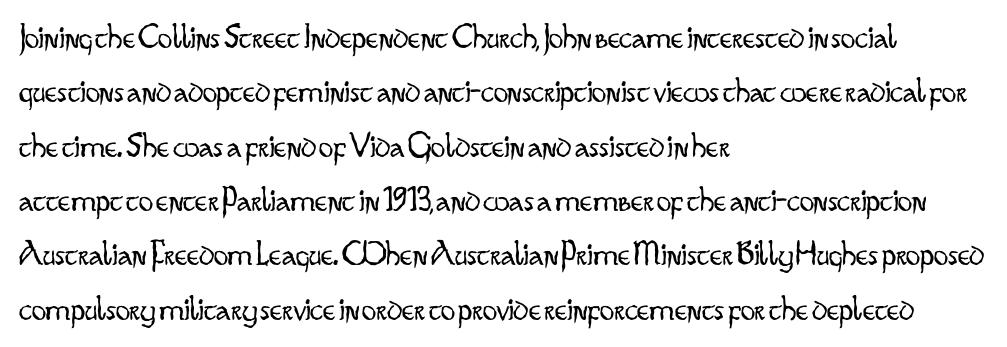
{"serif": "no", "italic": "no", "bold": "no", "weight": "light", "width": "condensed", "stroke_contrast": "low", "x_height": "small", "monospaced": "no", "underline": "no", "align": "left", "line_spacing": "normal", "line_spacing_ratio": 1.51, "letter_spacing": "normal", "letter_spacing_em": 0.0, "glyph_px": 36}
